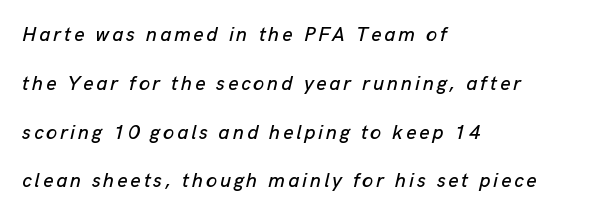
{"italic": "yes", "lean": "right", "slant_degrees": 13, "underline": "no", "align": "left", "line_spacing": "loose", "line_spacing_ratio": 2.44, "glyph_px": 20}
